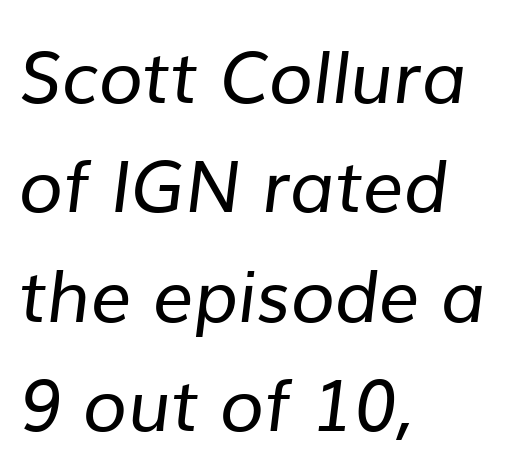
The image shows 72 px regular-weight sans-serif type; set left-aligned, normal line spacing (1.52x), normal letter spacing, not underlined; low stroke contrast and a medium x-height.
